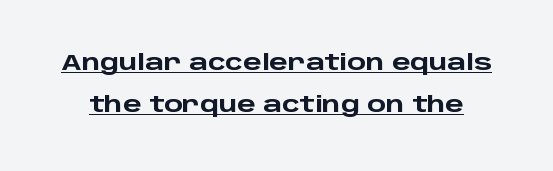
{"italic": "no", "bold": "yes", "underline": "yes", "line_spacing": "loose", "line_spacing_ratio": 1.92, "letter_spacing": "normal", "letter_spacing_em": 0.0, "glyph_px": 22}
